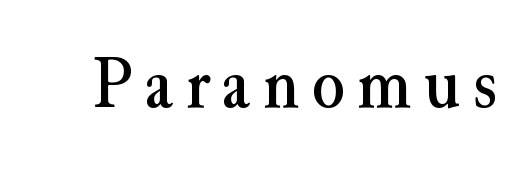
Q: Is the text italic (slanted)? A: No, it is upright.
Q: Is the typeface a serif or a sans-serif typeface? A: Serif.
Q: Is the text underlined? A: No.
Q: Width (condensed, normal, or wide)? A: Normal.
Q: Stroke contrast? A: Medium.
Q: x-height? A: Small.
Q: Monospaced? A: No.
